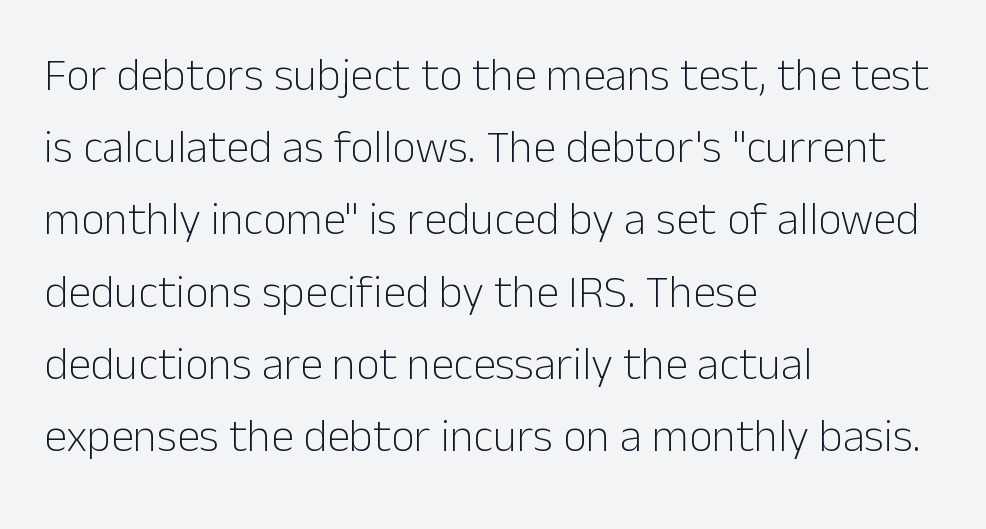
Here the designer chose a conventional face with non-uniform glyph widths. The rows are spaced the way most documents space them. Honestly, there is no underline to notice here at all. Is this a sans? Yes — the strokes have no serifs.
